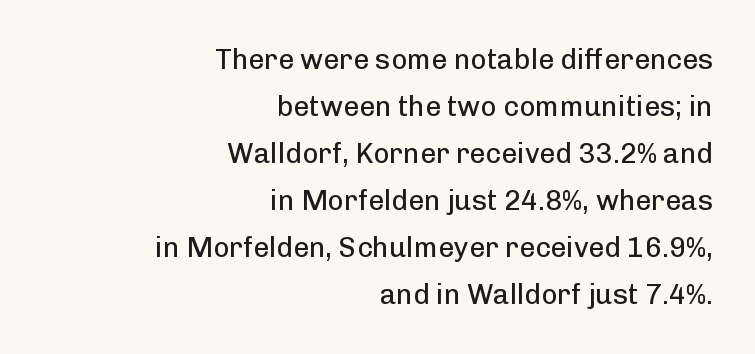
{"serif": "no", "italic": "no", "bold": "no", "weight": "regular", "width": "normal", "stroke_contrast": "low", "x_height": "medium", "monospaced": "no", "underline": "no", "align": "right", "line_spacing": "normal", "line_spacing_ratio": 1.68, "letter_spacing": "normal", "letter_spacing_em": 0.0, "glyph_px": 28}
